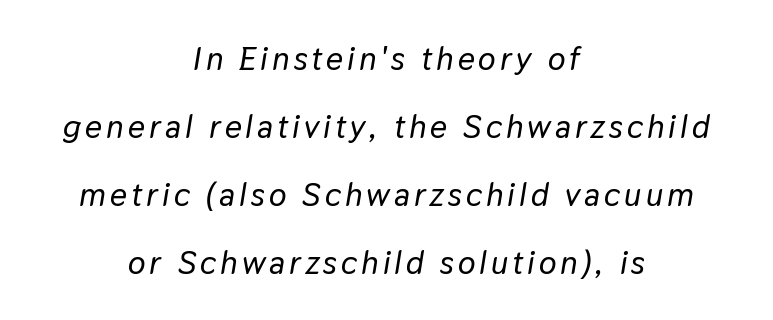
Q: Is the text italic (slanted)? A: Yes, it leans right by about 9 degrees.
Q: Is the text underlined? A: No.
Q: How is the paragraph aligned? A: Centered.
Q: Is the spacing between lines tight, normal or loose? A: Loose.
Q: Width (condensed, normal, or wide)? A: Normal.
Q: Stroke contrast? A: Low.
Q: x-height? A: Medium.
Q: Monospaced? A: No.
